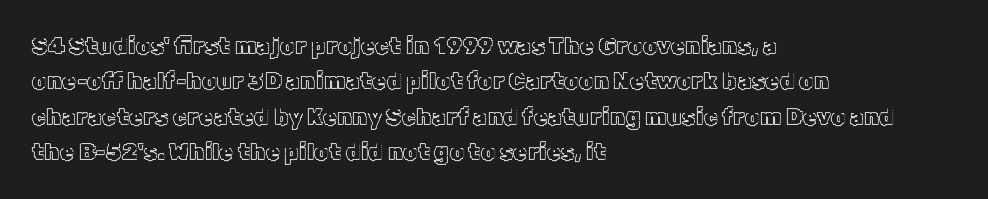
Q: Is the text italic (slanted)? A: No, it is upright.
Q: Is the text underlined? A: No.
Q: How is the paragraph aligned? A: Left-aligned.
Q: Is the spacing between letters normal or unusually wide? A: Normal.
Q: Is the spacing between lines tight, normal or loose? A: Normal.
